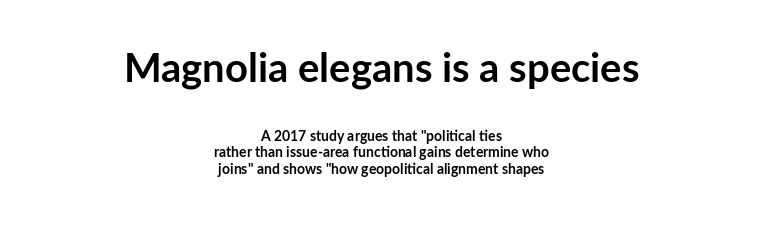
The glyphs in this specimen are sans serif. Compared with an ordinary text face, these strokes are far heavier — a full bold. Varying glyph widths throughout — classic text-font behaviour. Nobody touched the tracking dial on this one. It's the straight-up-and-down kind of type.
